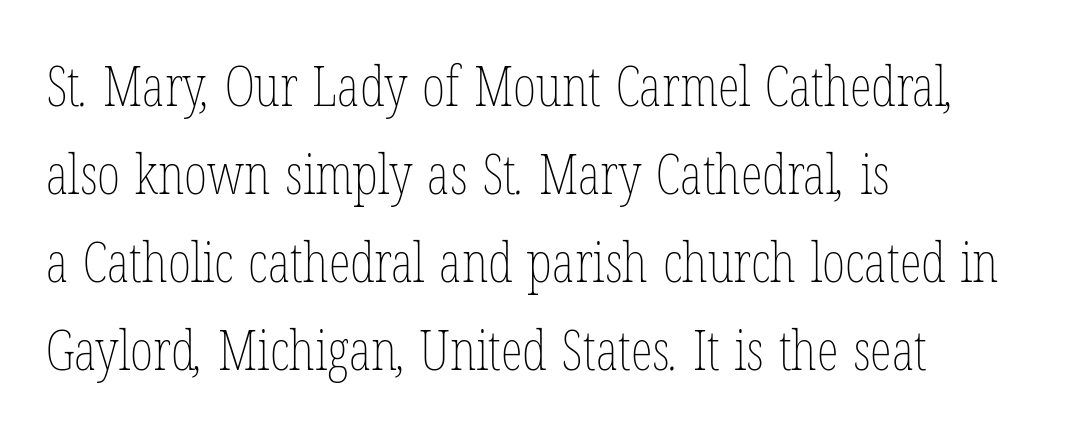
Q: Is the text bold? A: No.
Q: Is the text underlined? A: No.
Q: How is the paragraph aligned? A: Left-aligned.
Q: Is the spacing between letters normal or unusually wide? A: Normal.
Q: Is the spacing between lines tight, normal or loose? A: Normal.
Q: Width (condensed, normal, or wide)? A: Condensed.
Q: Stroke contrast? A: Low.
Q: x-height? A: Medium.
Q: Monospaced? A: No.
